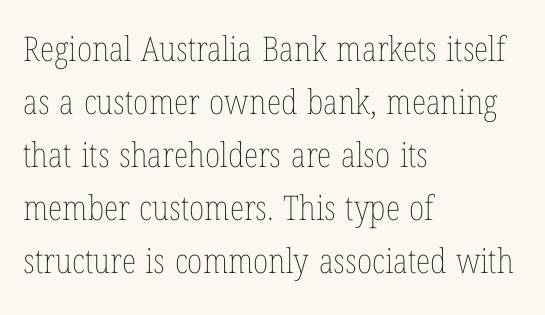
Q: Is the text bold? A: No.
Q: Is the text italic (slanted)? A: No, it is upright.
Q: Is the text underlined? A: No.
Q: How is the paragraph aligned? A: Left-aligned.
Q: Is the spacing between letters normal or unusually wide? A: Normal.
Q: Is the spacing between lines tight, normal or loose? A: Normal.
Q: Width (condensed, normal, or wide)? A: Condensed.
Q: Stroke contrast? A: Low.
Q: x-height? A: Medium.
Q: Monospaced? A: No.
